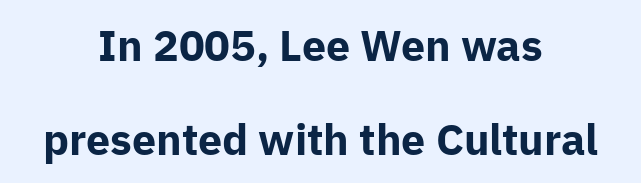
{"serif": "no", "italic": "no", "bold": "yes", "weight": "bold", "width": "normal", "stroke_contrast": "low", "x_height": "medium", "monospaced": "no", "underline": "no", "align": "center", "line_spacing": "loose", "line_spacing_ratio": 2.18, "letter_spacing": "normal", "letter_spacing_em": 0.0, "glyph_px": 43}
